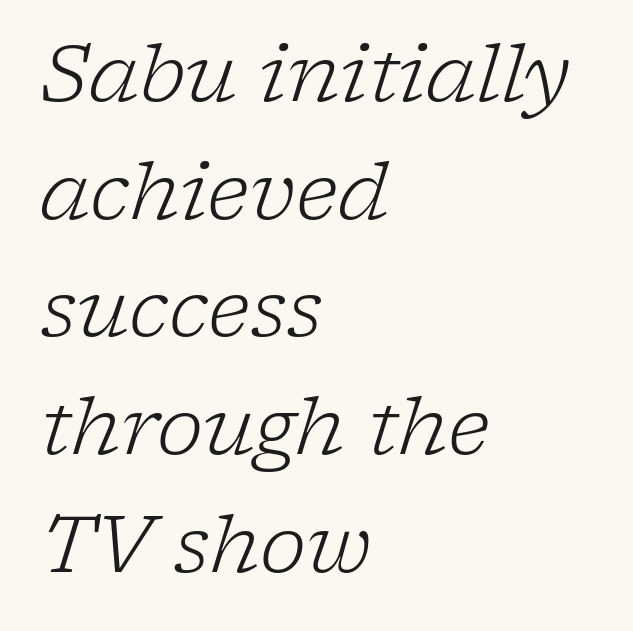
The image shows 79 px light serif type, italic (leaning right); set left-aligned, normal line spacing (1.49x), normal letter spacing, not underlined; low stroke contrast and a medium x-height.
